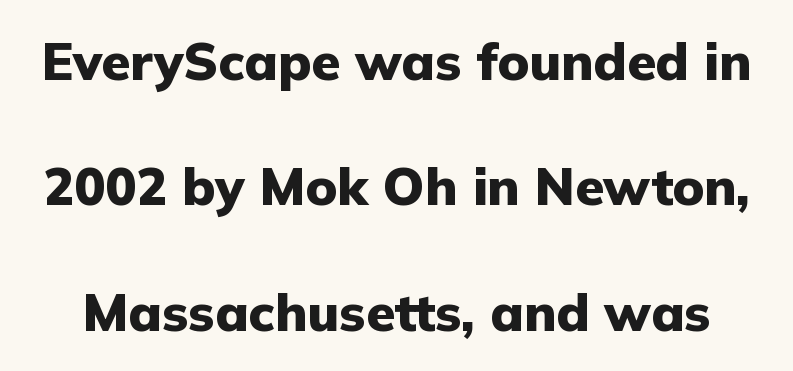
The image shows 52 px heavy sans-serif type, upright; set loose line spacing (2.41x), normal letter spacing, not underlined; low stroke contrast and a medium x-height.
